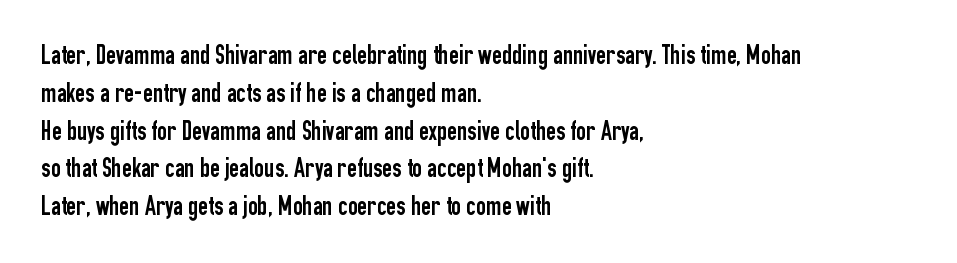
The image shows 27 px text type, upright; set left-aligned, normal line spacing (1.4x), normal letter spacing, not underlined.
